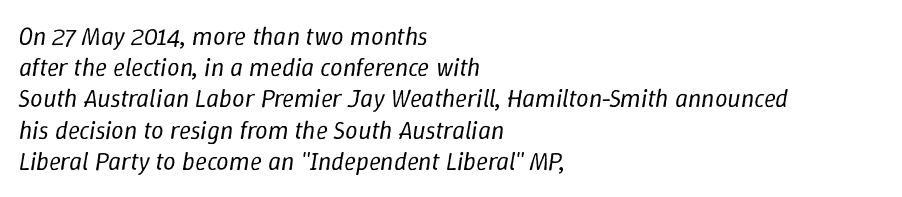
The letterforms sit at book weight or below. The text block is weighted toward the left margin, trailing off unevenly rightward. Reading down the column, the eye jumps a familiar distance to each next line. The foot of each line stays bare and open. Is the type slanted? Yes — the strokes lean at a clear angle. No extra tracking has been applied to these lines.
